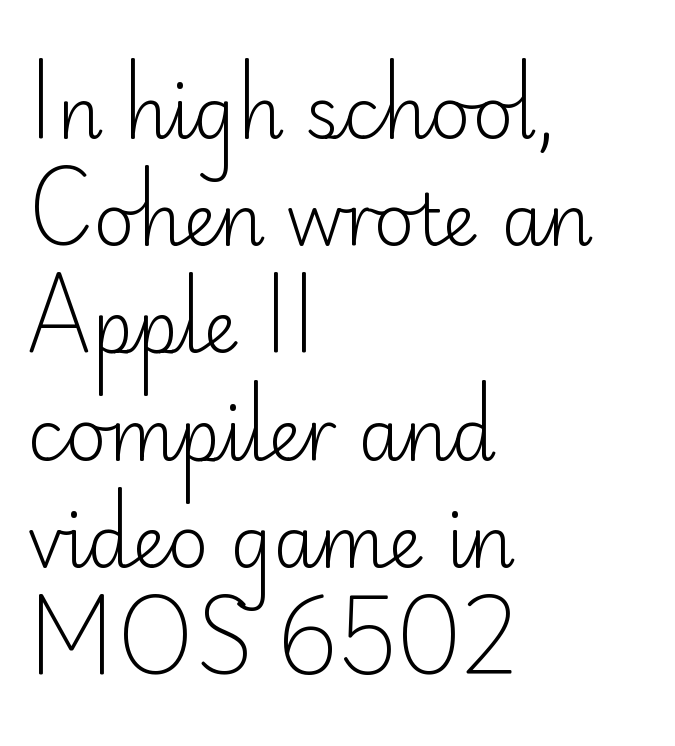
The image shows 71 px light sans-serif type, upright; set left-aligned, normal line spacing (1.51x), normal letter spacing, not underlined; low stroke contrast and a small x-height.
